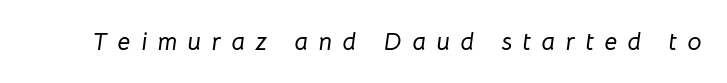
Q: Is the text italic (slanted)? A: Yes, it leans right by about 8 degrees.
Q: Is the text underlined? A: No.
Q: Is the spacing between letters normal or unusually wide? A: Unusually wide.
